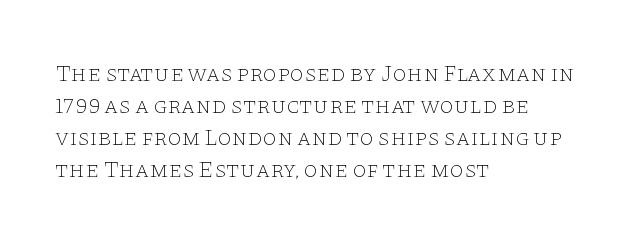
{"italic": "no", "bold": "no", "underline": "no", "align": "left", "line_spacing": "normal", "line_spacing_ratio": 1.39, "letter_spacing": "normal", "letter_spacing_em": 0.0, "glyph_px": 23}
